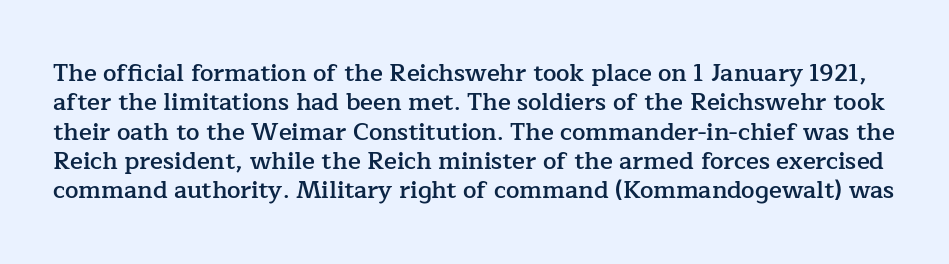
The image shows 24 px text type, upright; set line spacing 1.22x, normal letter spacing, not underlined.
